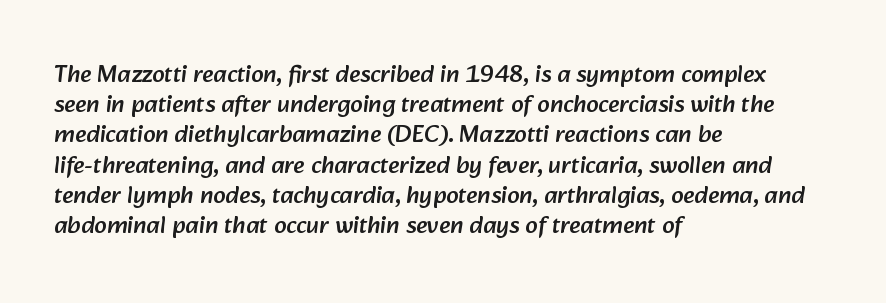
{"underline": "no", "align": "left", "line_spacing_ratio": 1.21, "letter_spacing": "normal", "letter_spacing_em": 0.0, "glyph_px": 25}
